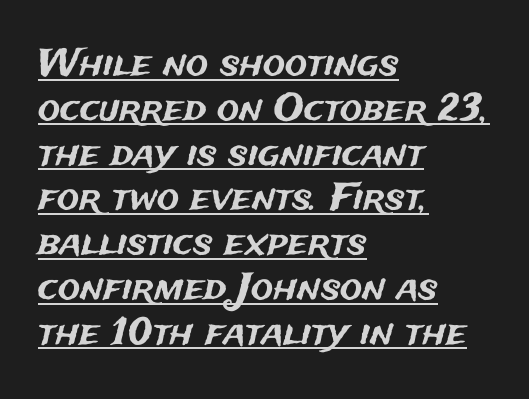
{"serif": "no", "width": "normal", "stroke_contrast": "medium", "x_height": "medium", "monospaced": "no", "underline": "yes", "align": "left", "line_spacing_ratio": 1.21, "letter_spacing": "normal", "letter_spacing_em": 0.0, "glyph_px": 37}
